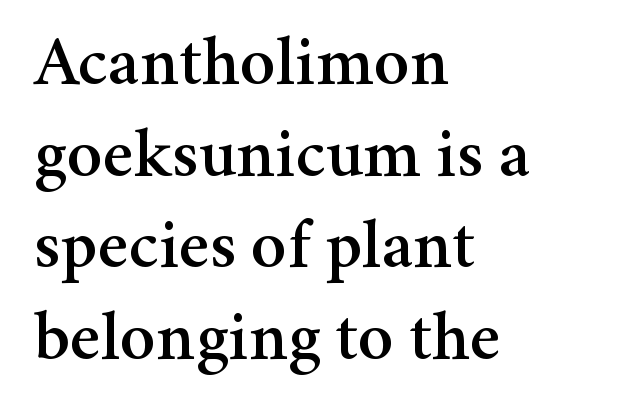
{"serif": "yes", "italic": "no", "width": "normal", "stroke_contrast": "medium", "x_height": "medium", "monospaced": "no", "underline": "no", "align": "left", "line_spacing": "normal", "line_spacing_ratio": 1.29, "letter_spacing": "normal", "letter_spacing_em": 0.0, "glyph_px": 71}
